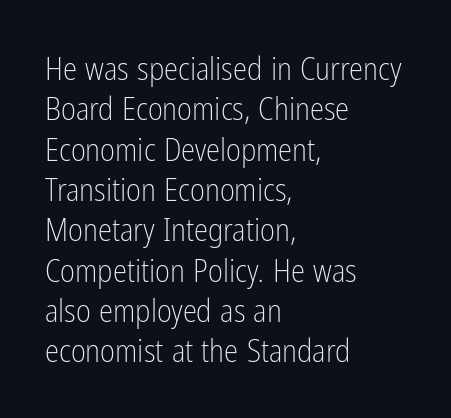
{"serif": "no", "italic": "no", "bold": "no", "weight": "light", "width": "condensed", "stroke_contrast": "low", "x_height": "medium", "monospaced": "no", "underline": "no", "align": "left", "line_spacing": "normal", "line_spacing_ratio": 1.26, "letter_spacing": "normal", "letter_spacing_em": 0.0, "glyph_px": 32}
